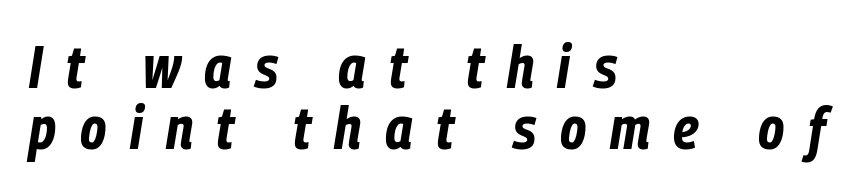
Quick note: italic. The typesetting leans heavy: a genuine bold. Reading down the block, your eye returns to a fixed left position each line. The baseline area is clear. Character widths vary here, with narrow letters taking less room than wide ones.
